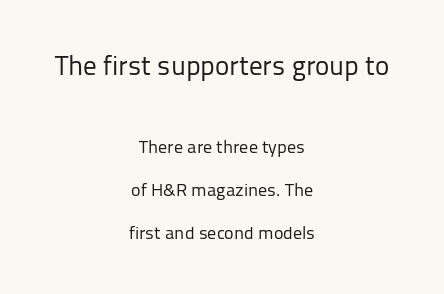
{"italic": "no", "bold": "no", "underline": "no", "align": "center", "line_spacing": "loose", "line_spacing_ratio": 2.41, "letter_spacing": "normal", "letter_spacing_em": 0.0, "larger_block": "first", "size_ratio": 1.5, "glyph_px": 27}
